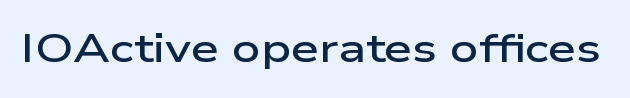
{"serif": "no", "italic": "no", "bold": "semi", "weight": "semibold", "width": "wide", "stroke_contrast": "low", "x_height": "medium", "monospaced": "no", "underline": "no", "letter_spacing": "normal", "letter_spacing_em": 0.0, "glyph_px": 40}
